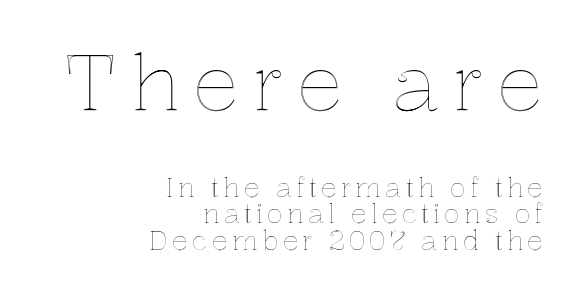
The image shows 78 px text type, upright; set right-aligned, tight line spacing (1.01x), not underlined; the first (top) block is 3.0x larger; a medium x-height.
